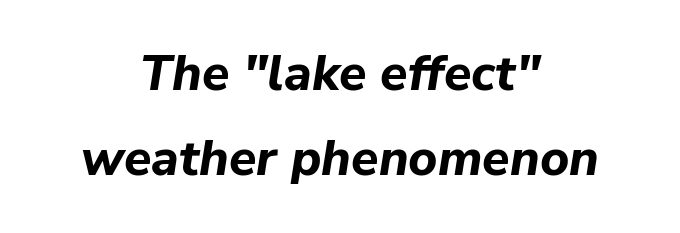
{"italic": "yes", "lean": "right", "slant_degrees": 9, "bold": "yes", "weight": "bold", "width": "normal", "stroke_contrast": "low", "x_height": "medium", "monospaced": "no", "underline": "no", "align": "center", "line_spacing_ratio": 1.71, "letter_spacing": "normal", "letter_spacing_em": 0.0, "glyph_px": 50}
